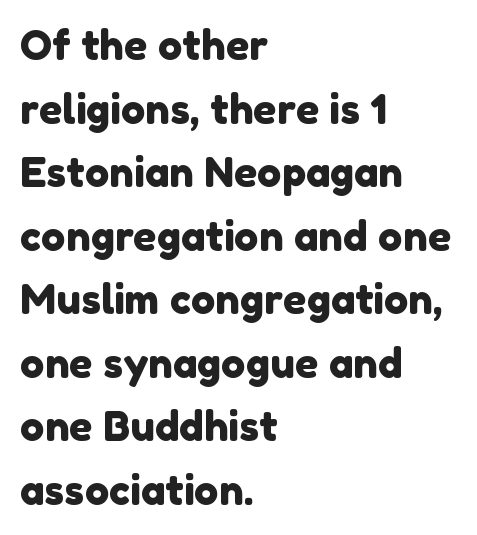
Bare-footed words on every line. The paragraph shown leans on its left margin. Spacing verdict: proportional, widths tailored to each character. Students, note that the glyphs here touch the page at normal intervals.
